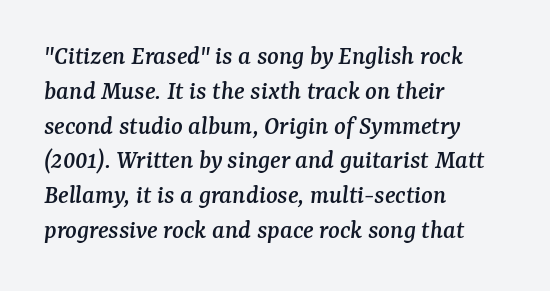
The image shows 27 px text type, italic (leaning right); set left-aligned, normal line spacing (1.29x), normal letter spacing, not underlined.
